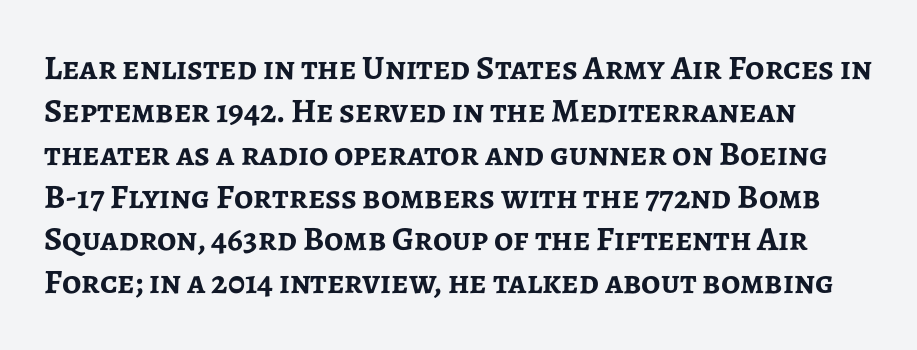
Q: Is the text bold? A: Yes.
Q: Is the text italic (slanted)? A: No, it is upright.
Q: Is the typeface a serif or a sans-serif typeface? A: Sans-serif.
Q: Is the text underlined? A: No.
Q: Is the spacing between letters normal or unusually wide? A: Normal.
Q: Is the spacing between lines tight, normal or loose? A: Normal.
Q: Width (condensed, normal, or wide)? A: Normal.
Q: Stroke contrast? A: Low.
Q: x-height? A: Medium.
Q: Monospaced? A: No.
